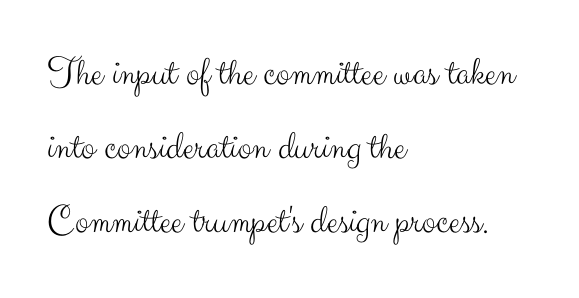
The image shows 41 px light sans-serif type; set left-aligned, line spacing 1.81x, normal letter spacing, not underlined; medium stroke contrast and a small x-height.
